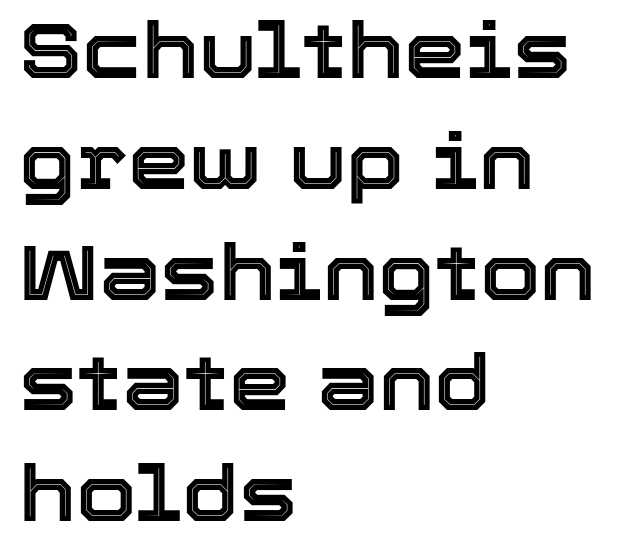
The image shows 78 px text type, upright; set left-aligned, normal line spacing (1.42x), normal letter spacing, not underlined; a medium x-height.
